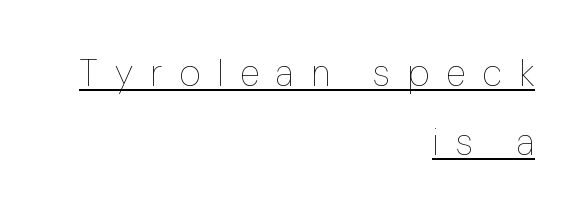
The image shows 37 px thin, condensed type, upright; set right-aligned, line spacing 1.87x, unusually wide letter spacing (+0.46 em), underlined; low stroke contrast and a medium x-height.
